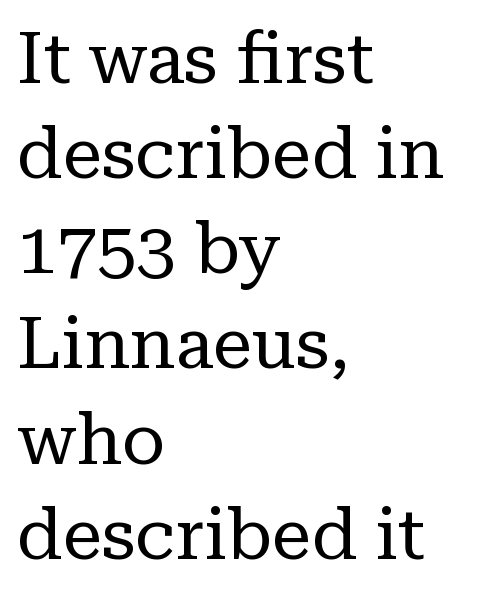
Is this a sans? No — the strokes have serifs. The weight tops out at a normal text grade. In terms of leading, this rendering sits right in the middle. Character widths vary here, with narrow letters taking less room than wide ones.
